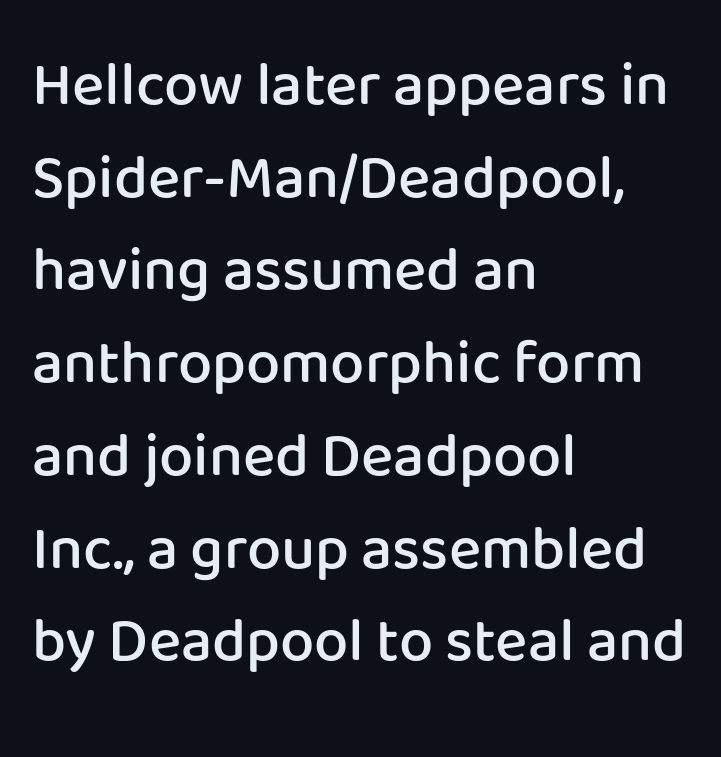
The image shows 61 px semibold sans-serif type, upright; set left-aligned, normal line spacing (1.52x), normal letter spacing, not underlined; low stroke contrast and a medium x-height.
